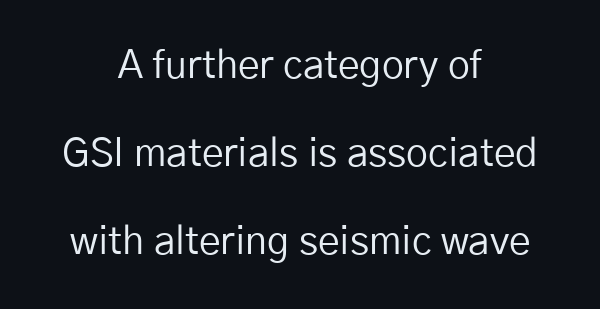
The image shows 39 px regular-weight sans-serif type, upright; set centered, loose line spacing (2.26x), normal letter spacing, not underlined; low stroke contrast and a medium x-height.
